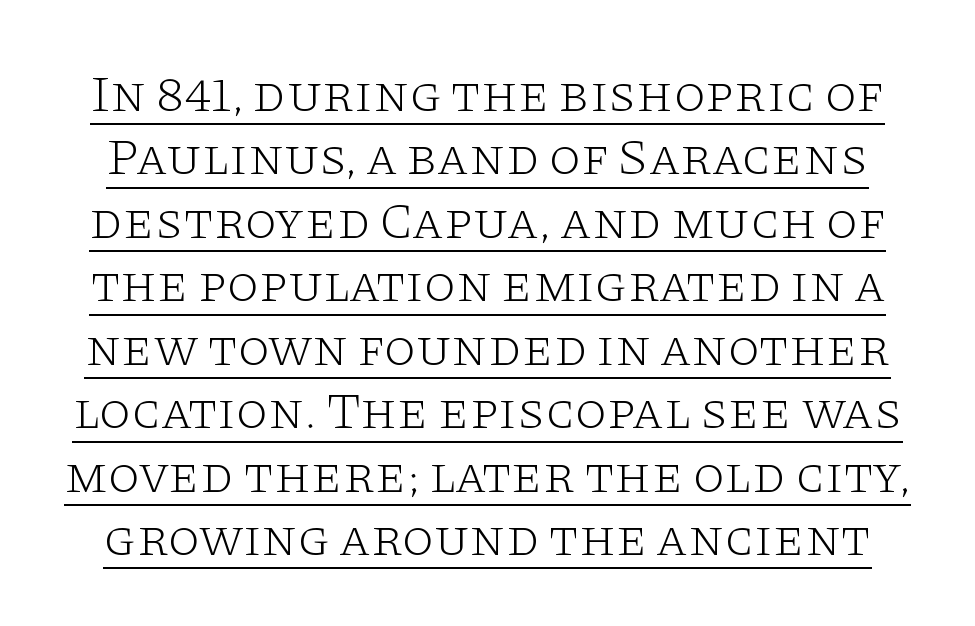
If you drew a line through each stem, it would be perfectly vertical. The rendering uses the underline text-decoration. The font sits on the lighter half of the weight spectrum, regular included. The rendering uses natural spacing where letterforms have individual widths.
